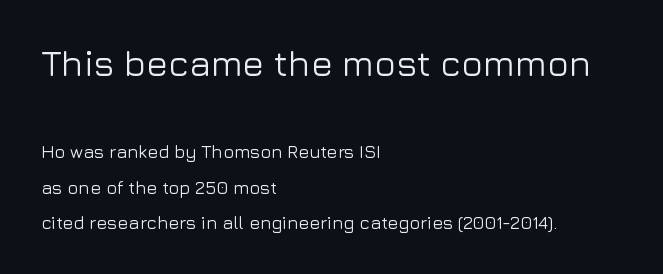
Just letters on the line, the space beneath them empty. Look at the bottom of the vertical strokes: they stop flat, with no serifs. Horizontal bands of white between lines are thick stripes. The face used here is proportionally spaced, like ordinary book or web type.
